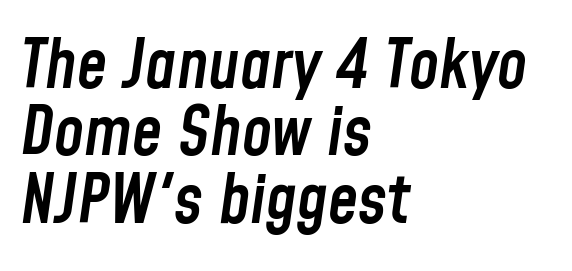
Q: Is the text bold? A: Semi-bold.
Q: Is the text italic (slanted)? A: Yes, it leans right by about 8 degrees.
Q: Is the text underlined? A: No.
Q: How is the paragraph aligned? A: Left-aligned.
Q: Is the spacing between letters normal or unusually wide? A: Normal.
Q: Is the spacing between lines tight, normal or loose? A: Tight.
Q: Width (condensed, normal, or wide)? A: Condensed.
Q: Stroke contrast? A: Low.
Q: x-height? A: Medium.
Q: Monospaced? A: No.
